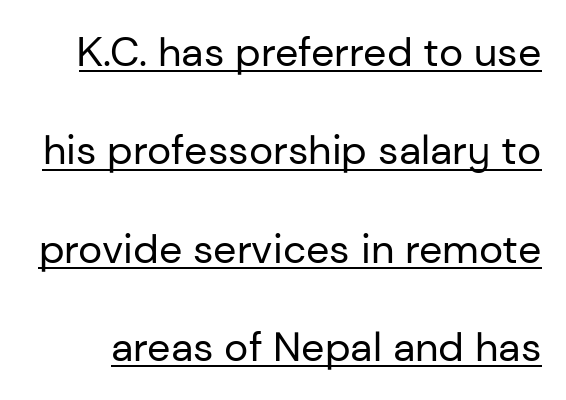
The image shows 41 px regular-weight sans-serif type, upright; set loose line spacing (2.4x), normal letter spacing, underlined; low stroke contrast and a medium x-height.
